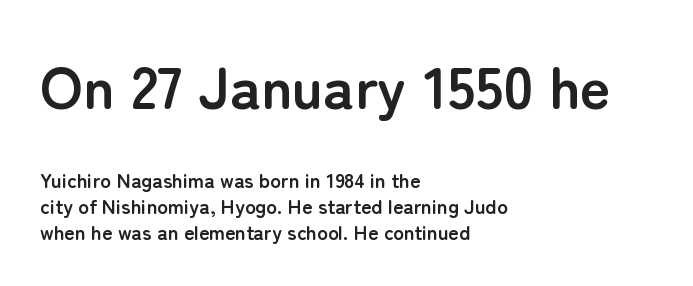
Q: Is the text bold? A: Yes.
Q: Is the text italic (slanted)? A: No, it is upright.
Q: Is the typeface a serif or a sans-serif typeface? A: Sans-serif.
Q: Is the text underlined? A: No.
Q: How is the paragraph aligned? A: Left-aligned.
Q: Is the spacing between letters normal or unusually wide? A: Normal.
Q: Is the spacing between lines tight, normal or loose? A: Normal.
Q: Which block of text is set in a larger size, the first (top) or the second (bottom)? A: The first (top) one.
Q: Width (condensed, normal, or wide)? A: Normal.
Q: Stroke contrast? A: Low.
Q: x-height? A: Medium.
Q: Monospaced? A: No.
